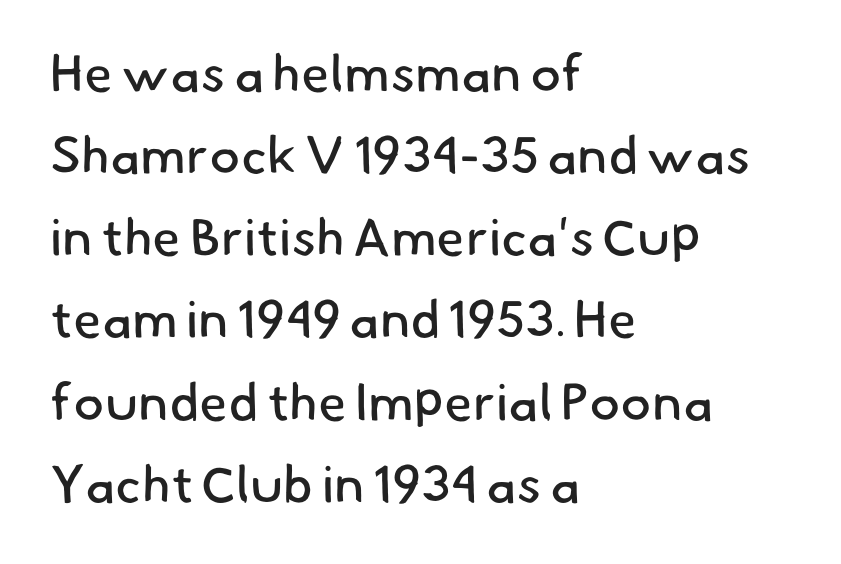
Q: Is the text bold? A: No.
Q: Is the typeface a serif or a sans-serif typeface? A: Sans-serif.
Q: Is the text underlined? A: No.
Q: How is the paragraph aligned? A: Left-aligned.
Q: Is the spacing between letters normal or unusually wide? A: Normal.
Q: Is the spacing between lines tight, normal or loose? A: Normal.
Q: Width (condensed, normal, or wide)? A: Normal.
Q: Stroke contrast? A: Low.
Q: x-height? A: Small.
Q: Monospaced? A: No.
